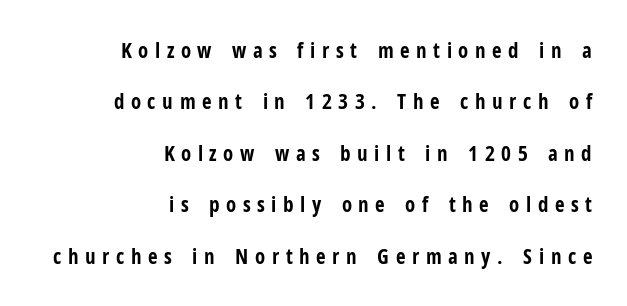
Q: Is the text bold? A: Yes.
Q: Is the text italic (slanted)? A: No, it is upright.
Q: Is the text underlined? A: No.
Q: How is the paragraph aligned? A: Right-aligned.
Q: Is the spacing between letters normal or unusually wide? A: Unusually wide.
Q: Is the spacing between lines tight, normal or loose? A: Loose.
